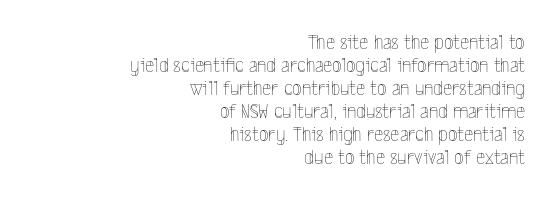
The image shows 22 px text type, upright; set right-aligned, tight line spacing (1.05x), normal letter spacing, not underlined.
